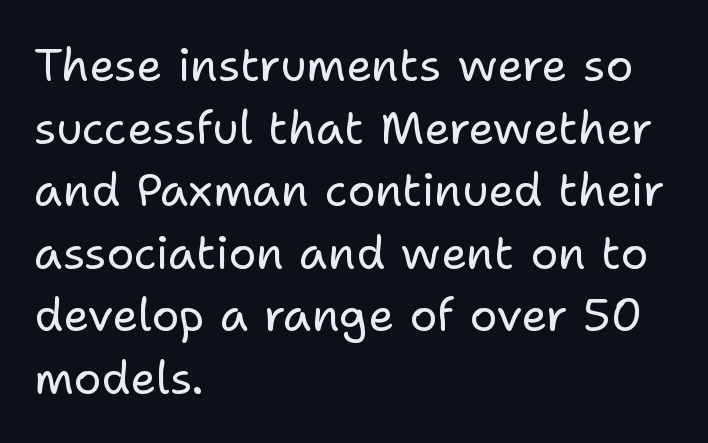
A bare baseline throughout the passage. The letters look calm and open, with moderate or lighter stems. Italic? Not at all — the glyphs are vertical. The passage shown stacks its lines at a standard gap. The rendering uses natural spacing where letterforms have individual widths. The rag falls on the right side of this text block.
